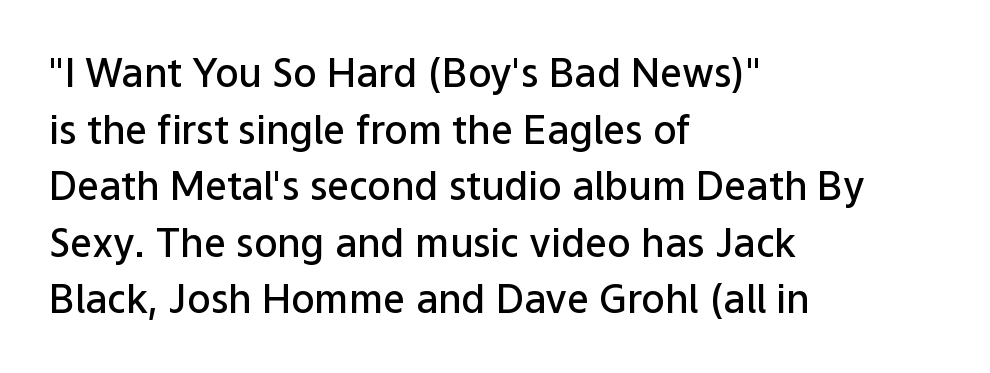
The image shows 39 px semibold sans-serif type, upright; set left-aligned, normal line spacing (1.45x), normal letter spacing, not underlined; low stroke contrast and a medium x-height.
